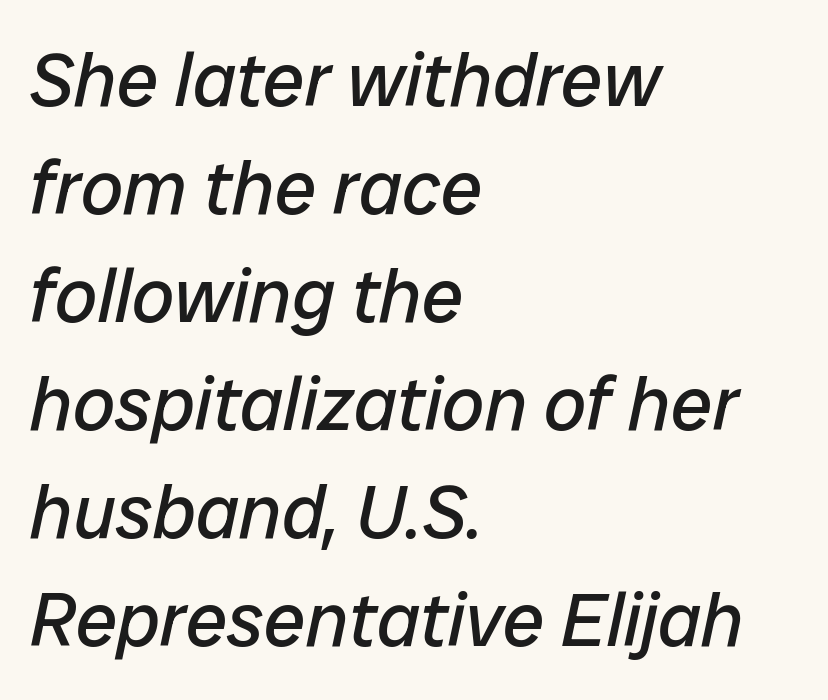
Default kerning and tracking; the words read as compact shapes. Decoration check: the copy has no underline. No heavy texture on the line: the type isn't bold. A typesetter would call this proportional, since set widths differ per character. The axis of the letterforms is tilted away from vertical. The rendering anchors every line to the left-hand side.
